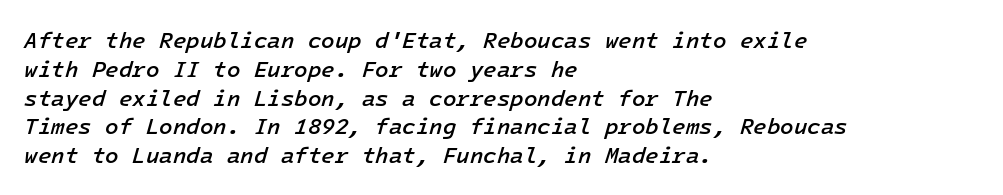
{"italic": "yes", "lean": "right", "slant_degrees": 16, "bold": "semi", "underline": "no", "align": "left", "line_spacing": "normal", "line_spacing_ratio": 1.31, "letter_spacing": "normal", "letter_spacing_em": 0.0, "glyph_px": 22}
